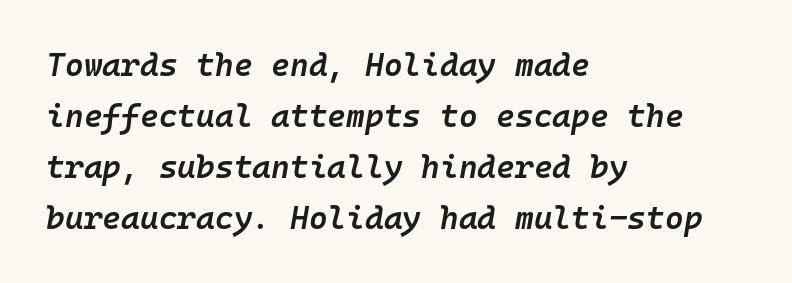
{"italic": "yes", "lean": "right", "slant_degrees": 10, "bold": "semi", "weight": "semibold", "width": "normal", "stroke_contrast": "low", "x_height": "medium", "monospaced": "yes", "underline": "no", "align": "left", "line_spacing": "normal", "line_spacing_ratio": 1.59, "letter_spacing": "normal", "letter_spacing_em": 0.0, "glyph_px": 32}
